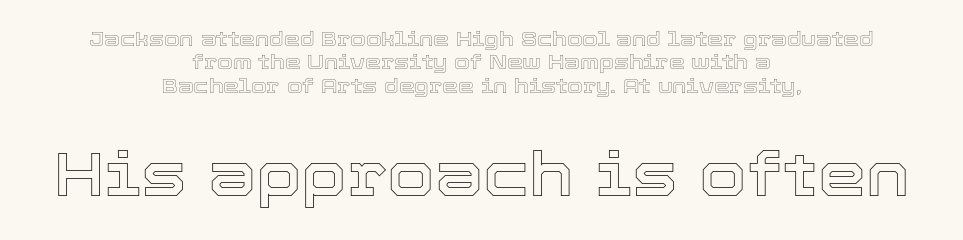
The text block is weighted toward neither margin, spreading evenly from the middle. Posture: upright roman. Look at the glyph heights: the lower group is clearly the bigger setting. Caption: standard tracking, unaltered. The baseline area is clear.
